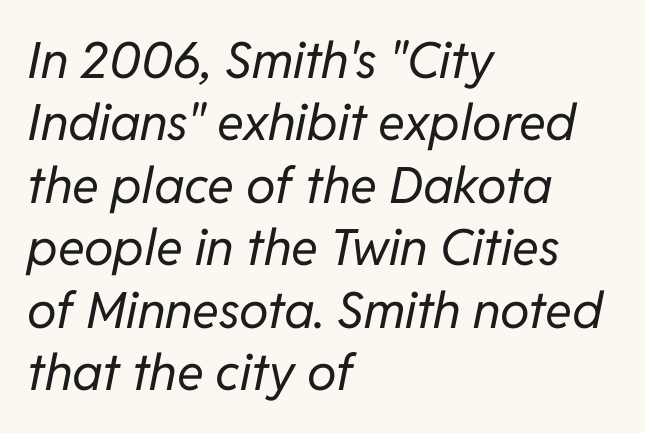
The image shows 50 px regular-weight type, italic (leaning right); set left-aligned, normal line spacing (1.25x), normal letter spacing, not underlined; low stroke contrast and a medium x-height.
